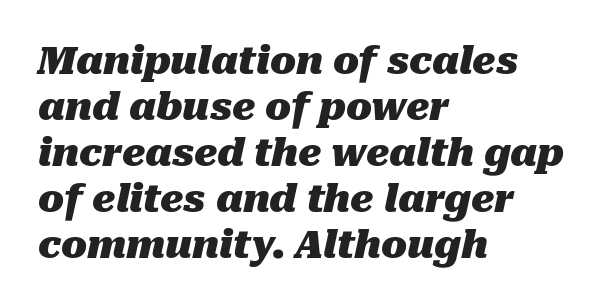
{"italic": "yes", "lean": "right", "slant_degrees": 10, "bold": "yes", "weight": "heavy", "width": "normal", "stroke_contrast": "medium", "x_height": "medium", "monospaced": "no", "underline": "no", "align": "left", "line_spacing_ratio": 1.21, "letter_spacing": "normal", "letter_spacing_em": 0.0, "glyph_px": 38}
